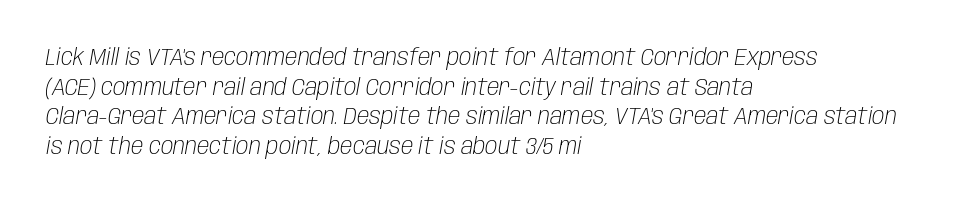
Q: Is the text bold? A: No.
Q: Is the text italic (slanted)? A: Yes, it leans right by about 10 degrees.
Q: Is the text underlined? A: No.
Q: How is the paragraph aligned? A: Left-aligned.
Q: Is the spacing between letters normal or unusually wide? A: Normal.
Q: Is the spacing between lines tight, normal or loose? A: Normal.
